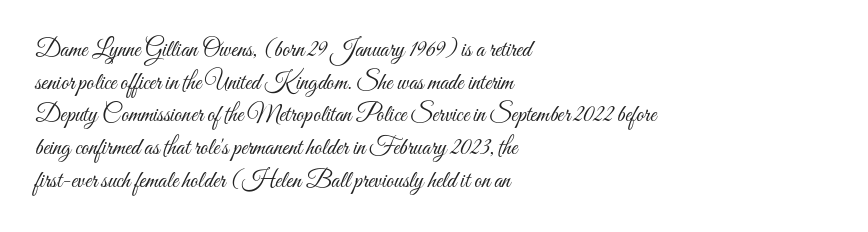
{"bold": "no", "underline": "no", "align": "left", "line_spacing": "normal", "line_spacing_ratio": 1.36, "letter_spacing": "normal", "letter_spacing_em": 0.0, "glyph_px": 24}
